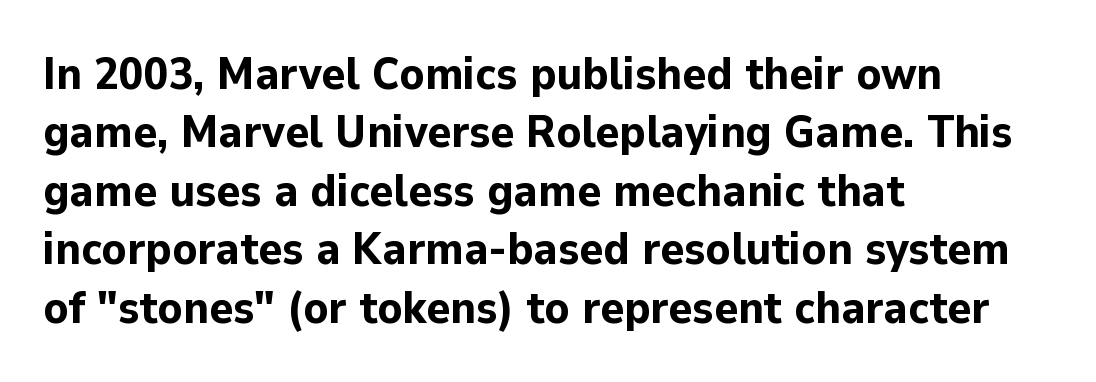
{"serif": "no", "italic": "no", "bold": "yes", "weight": "bold", "width": "normal", "stroke_contrast": "low", "x_height": "medium", "monospaced": "no", "underline": "no", "align": "left", "line_spacing": "normal", "line_spacing_ratio": 1.3, "letter_spacing": "normal", "letter_spacing_em": 0.0, "glyph_px": 45}
